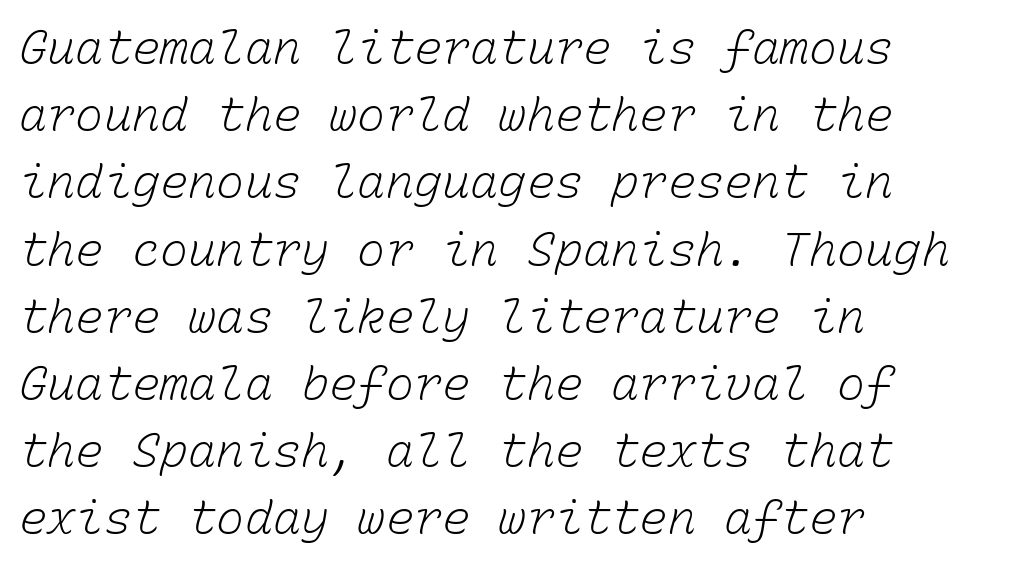
Q: Is the text bold? A: No.
Q: Is the text underlined? A: No.
Q: How is the paragraph aligned? A: Left-aligned.
Q: Is the spacing between letters normal or unusually wide? A: Normal.
Q: Is the spacing between lines tight, normal or loose? A: Normal.
Q: Width (condensed, normal, or wide)? A: Normal.
Q: Stroke contrast? A: Low.
Q: x-height? A: Medium.
Q: Monospaced? A: Yes.
